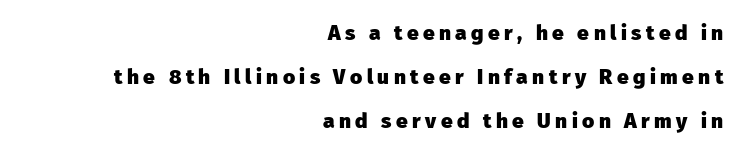
{"italic": "no", "bold": "yes", "underline": "no", "align": "right", "line_spacing": "loose", "line_spacing_ratio": 2.1, "letter_spacing": "wide", "letter_spacing_em": 0.21, "glyph_px": 21}
